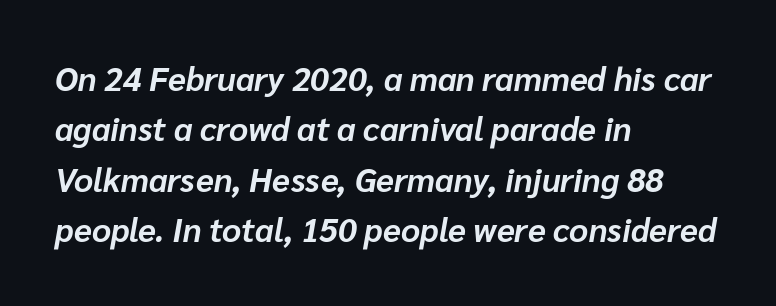
The paragraph shown leans on its left margin. Line spacing here is normal. Slanted lettering throughout. Observe the ordinary spacing: letters are neighbours, not strangers. Strokes here are thick enough to call this a true bold. The passage shown is typed in a proportional face where columns would drift.
